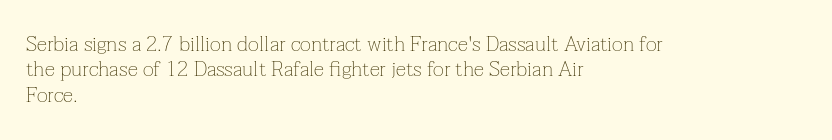
{"italic": "no", "bold": "no", "underline": "no", "align": "left", "line_spacing_ratio": 1.21, "letter_spacing": "normal", "letter_spacing_em": 0.0, "glyph_px": 21}
